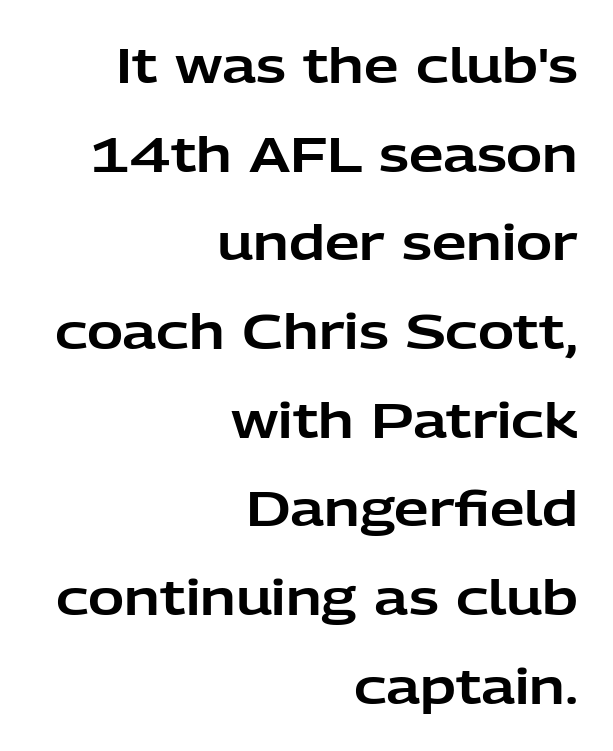
Vertical strokes here are truly vertical. Descenders are the only things crossing below the line. Character widths vary here, with narrow letters taking less room than wide ones. The passage shown is typeset with a sans-serif family.
